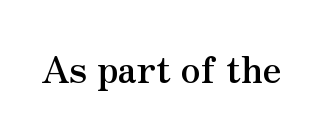
Note the varied advance widths — an 'i' is clearly narrower than an 'm'. Nobody drew a line under any word here. The font is running at its bold setting. Serif or sans? Serif — the stroke terminals have little feet. The letters stand straight up with perfectly vertical stems. Default kerning and tracking; the words read as compact shapes.
